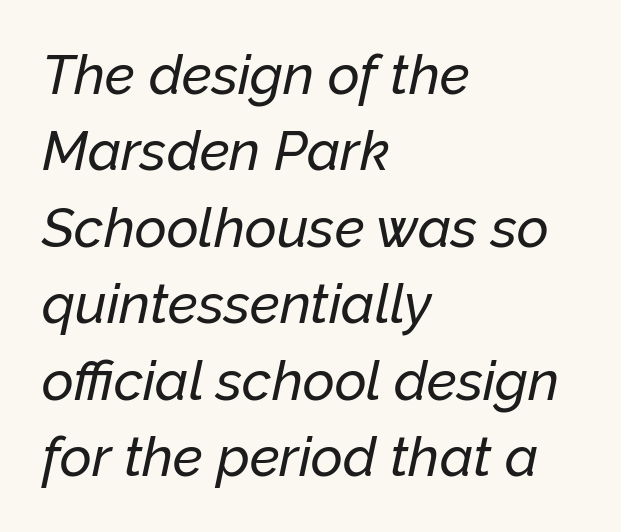
{"italic": "yes", "lean": "right", "slant_degrees": 12, "width": "normal", "stroke_contrast": "low", "x_height": "medium", "monospaced": "no", "underline": "no", "align": "left", "line_spacing": "normal", "line_spacing_ratio": 1.39, "letter_spacing": "normal", "letter_spacing_em": 0.0, "glyph_px": 55}
